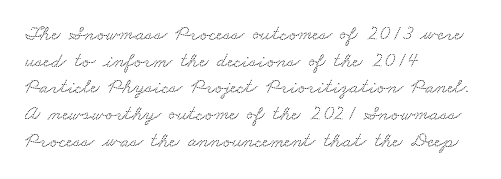
The image shows 21 px text type; set left-aligned, normal line spacing (1.27x), normal letter spacing, not underlined.
